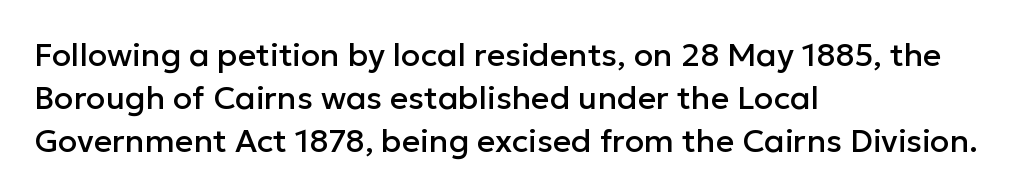
{"serif": "no", "italic": "no", "width": "normal", "stroke_contrast": "low", "x_height": "medium", "monospaced": "no", "underline": "no", "align": "left", "line_spacing": "normal", "line_spacing_ratio": 1.35, "letter_spacing": "normal", "letter_spacing_em": 0.0, "glyph_px": 32}
